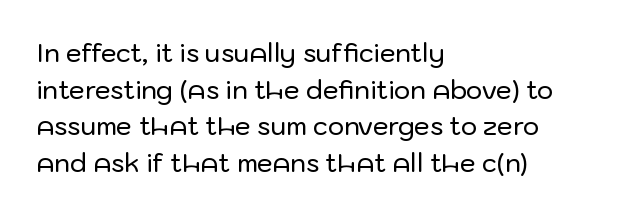
The letters stand straight up with perfectly vertical stems. The tracking reads as untouched default to a designer's eye. Vertical spacing — default. All the whitespace from short lines collects on the right. Bare-footed words on every line.
